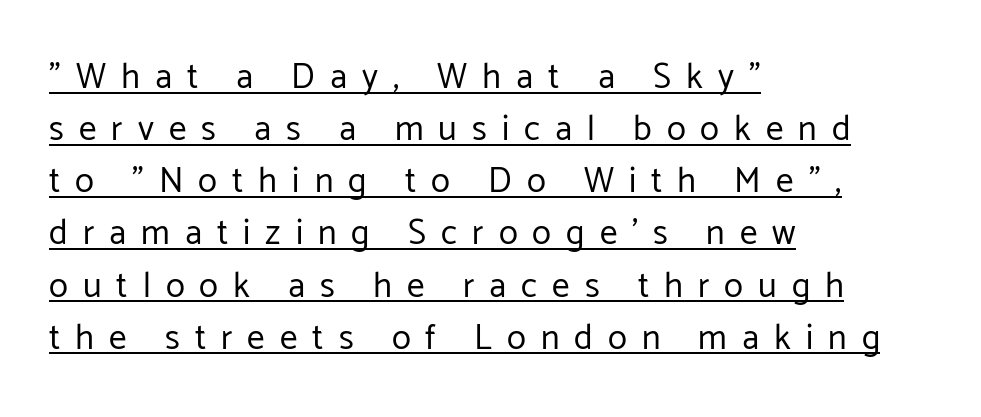
If you measured baseline to baseline, you'd find a middling distance. Weight: in the light-to-regular range. Looks like regular typesetting: each glyph gets only the width it needs. Nope, not italic — everything's standing straight. In terms of letterform style, serifs are entirely absent.
